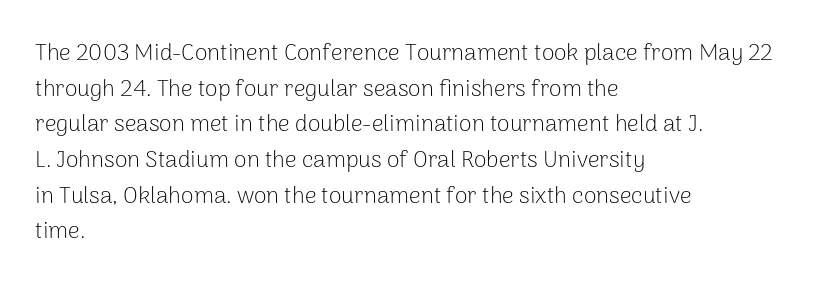
The image shows 23 px text type, upright; set left-aligned, normal line spacing (1.55x), normal letter spacing, not underlined.
